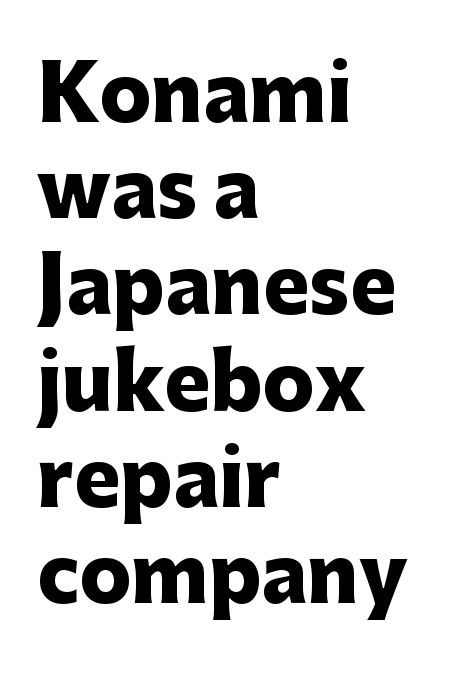
Q: Is the text bold? A: Yes.
Q: Is the text italic (slanted)? A: No, it is upright.
Q: Is the typeface a serif or a sans-serif typeface? A: Sans-serif.
Q: Is the text underlined? A: No.
Q: How is the paragraph aligned? A: Left-aligned.
Q: Is the spacing between letters normal or unusually wide? A: Normal.
Q: Is the spacing between lines tight, normal or loose? A: Normal.
Q: Width (condensed, normal, or wide)? A: Normal.
Q: Stroke contrast? A: Low.
Q: x-height? A: Medium.
Q: Monospaced? A: No.
